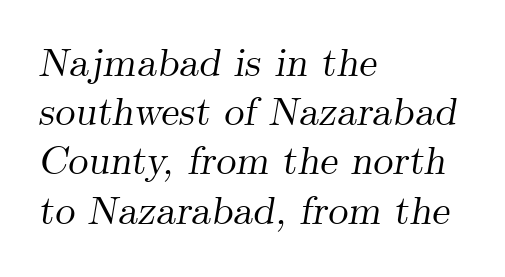
Q: Is the text italic (slanted)? A: Yes, it leans right by about 9 degrees.
Q: Is the typeface a serif or a sans-serif typeface? A: Serif.
Q: Is the text underlined? A: No.
Q: How is the paragraph aligned? A: Left-aligned.
Q: Is the spacing between letters normal or unusually wide? A: Normal.
Q: Width (condensed, normal, or wide)? A: Normal.
Q: Stroke contrast? A: Medium.
Q: x-height? A: Small.
Q: Monospaced? A: No.
